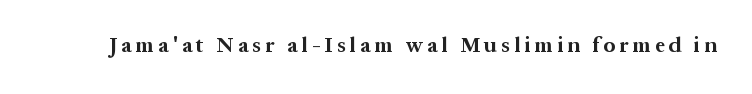
{"italic": "no", "bold": "yes", "underline": "no", "letter_spacing": "wide", "letter_spacing_em": 0.2, "glyph_px": 21}
